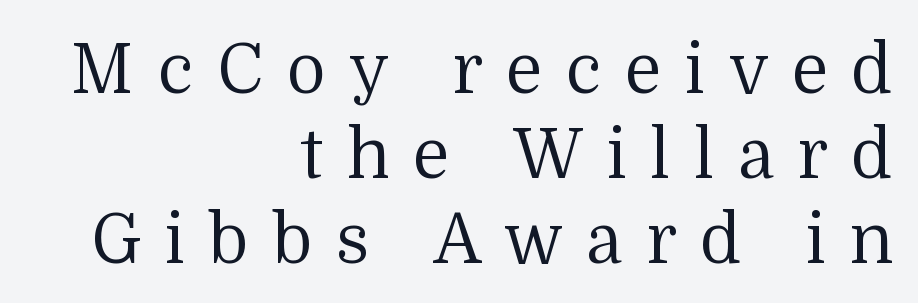
Q: Is the text bold? A: No.
Q: Is the text italic (slanted)? A: No, it is upright.
Q: Is the typeface a serif or a sans-serif typeface? A: Serif.
Q: Is the text underlined? A: No.
Q: How is the paragraph aligned? A: Right-aligned.
Q: Is the spacing between letters normal or unusually wide? A: Unusually wide.
Q: Is the spacing between lines tight, normal or loose? A: Normal.
Q: Width (condensed, normal, or wide)? A: Normal.
Q: Stroke contrast? A: Medium.
Q: x-height? A: Medium.
Q: Monospaced? A: No.
